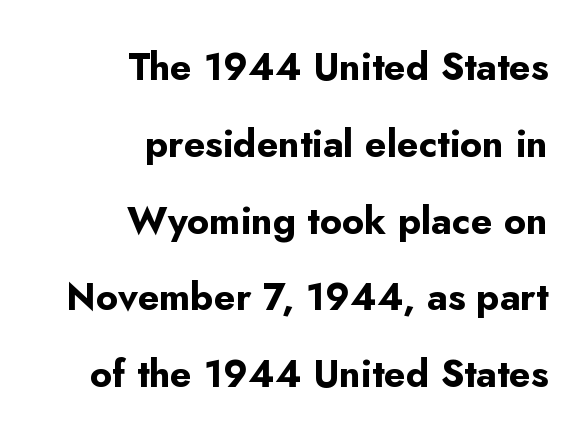
Every stem runs plumb, perpendicular to the baseline. You could not count columns in this text — the font is proportionally spaced. Caption: bold face, heavy strokes. The ragged edge is on the left, which tells us the setting is flush right. The designer went with a sans here, leaving each stem footless.
